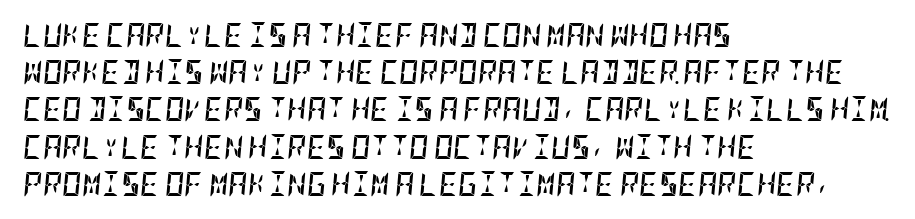
The image shows 24 px bold type, italic (leaning right); set left-aligned, normal line spacing (1.55x), normal letter spacing, not underlined.
